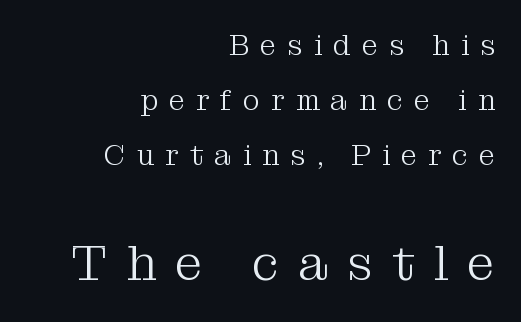
Q: Is the text bold? A: No.
Q: Is the text italic (slanted)? A: No, it is upright.
Q: Is the typeface a serif or a sans-serif typeface? A: Serif.
Q: Is the text underlined? A: No.
Q: How is the paragraph aligned? A: Right-aligned.
Q: Is the spacing between letters normal or unusually wide? A: Unusually wide.
Q: Which block of text is set in a larger size, the first (top) or the second (bottom)? A: The second (bottom) one.
Q: Width (condensed, normal, or wide)? A: Normal.
Q: Stroke contrast? A: Medium.
Q: x-height? A: Medium.
Q: Monospaced? A: No.
